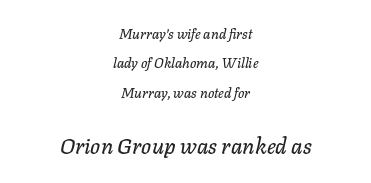
Descenders are the only things crossing below the line. Each new line begins a long way beneath the previous one. Observe the lean: these are italic letterforms. Neither beginnings nor endings align; midpoints do. A typesetter would call this zero additional tracking. Here the second block reads like a headline and the first like body copy.
